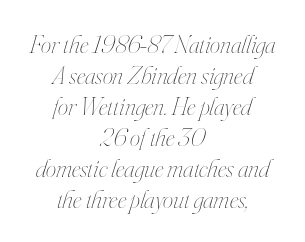
{"italic": "yes", "lean": "right", "slant_degrees": 16, "bold": "no", "underline": "no", "align": "center", "line_spacing_ratio": 1.19, "letter_spacing": "normal", "letter_spacing_em": 0.0, "glyph_px": 26}
